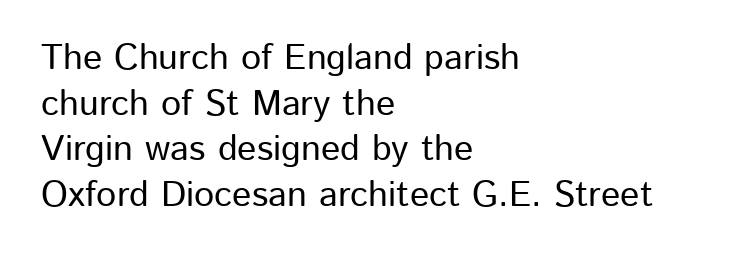
In CSS terms this would be text-align: left. Serif or sans? Sans — the stroke terminals are bare. Here the glyphs are tracked normally, forming tight word shapes. Beneath every word, the page is bare.
